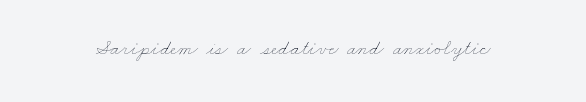
{"bold": "no", "underline": "no", "letter_spacing": "normal", "letter_spacing_em": 0.0, "glyph_px": 21}
